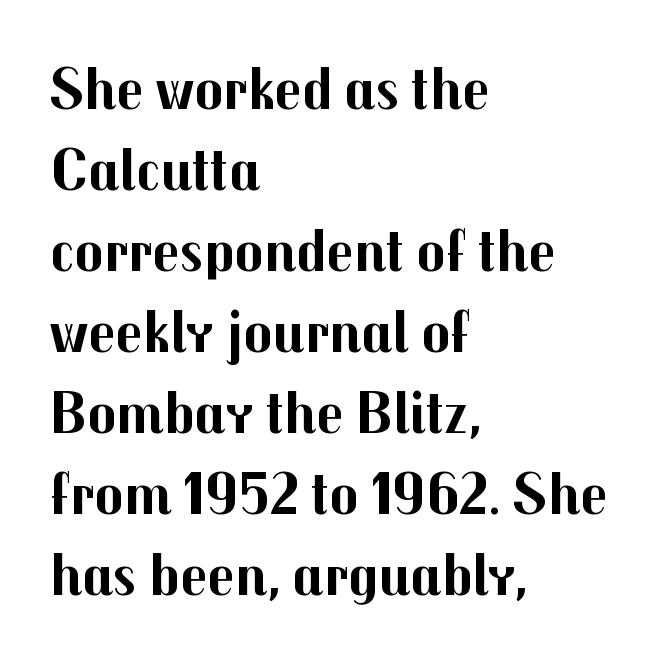
{"serif": "no", "italic": "no", "bold": "yes", "weight": "bold", "width": "normal", "stroke_contrast": "medium", "x_height": "medium", "monospaced": "no", "underline": "no", "align": "left", "line_spacing": "normal", "line_spacing_ratio": 1.35, "letter_spacing": "normal", "letter_spacing_em": 0.0, "glyph_px": 60}
